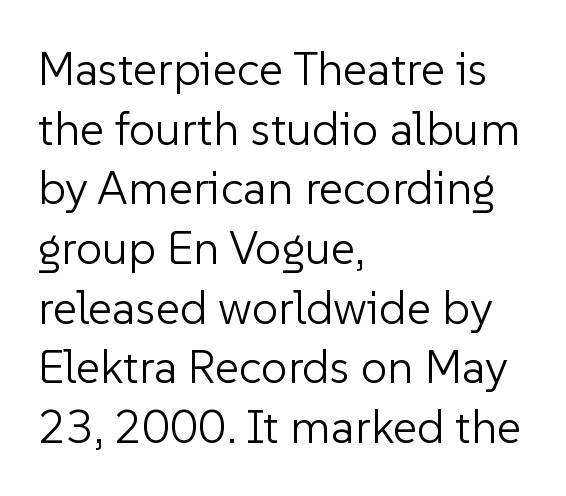
Q: Is the text bold? A: No.
Q: Is the text italic (slanted)? A: No, it is upright.
Q: Is the typeface a serif or a sans-serif typeface? A: Sans-serif.
Q: Is the text underlined? A: No.
Q: How is the paragraph aligned? A: Left-aligned.
Q: Is the spacing between letters normal or unusually wide? A: Normal.
Q: Is the spacing between lines tight, normal or loose? A: Normal.
Q: Width (condensed, normal, or wide)? A: Normal.
Q: Stroke contrast? A: Low.
Q: x-height? A: Medium.
Q: Monospaced? A: No.
